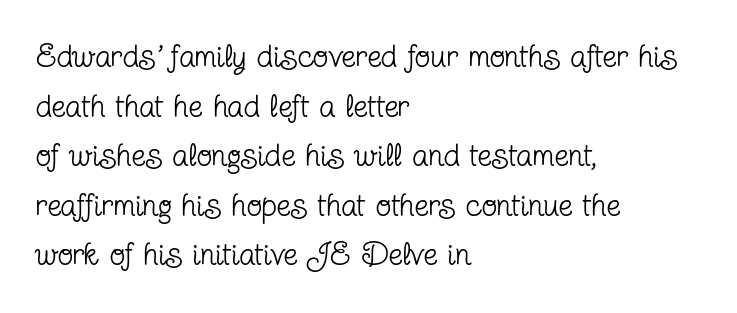
The glyphs in this specimen are seriffed. Looks like regular typesetting: each glyph gets only the width it needs. Beneath every word, the page is bare. Each line starts at the same left margin while the right side varies. If you measured baseline to baseline, you'd find a middling distance. The characters are drawn with everyday or finer stroke widths.
